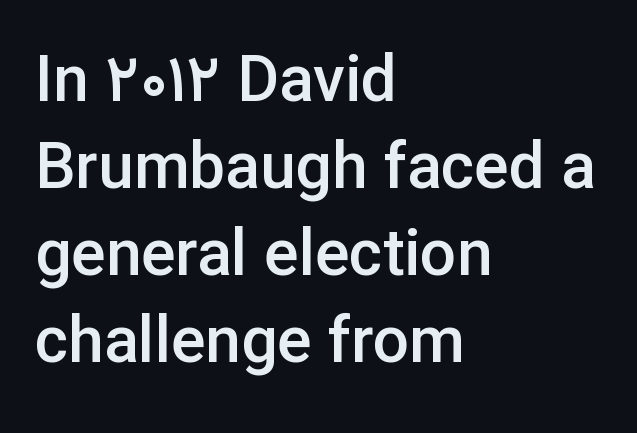
Q: Is the text bold? A: Semi-bold.
Q: Is the text italic (slanted)? A: No, it is upright.
Q: Is the typeface a serif or a sans-serif typeface? A: Sans-serif.
Q: Is the text underlined? A: No.
Q: How is the paragraph aligned? A: Left-aligned.
Q: Is the spacing between letters normal or unusually wide? A: Normal.
Q: Is the spacing between lines tight, normal or loose? A: Normal.
Q: Width (condensed, normal, or wide)? A: Normal.
Q: Stroke contrast? A: Low.
Q: x-height? A: Medium.
Q: Monospaced? A: No.
